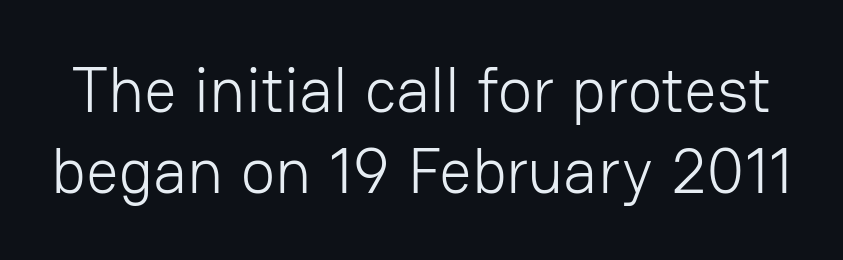
{"serif": "no", "italic": "no", "bold": "no", "weight": "light", "width": "normal", "stroke_contrast": "low", "x_height": "medium", "monospaced": "no", "underline": "no", "line_spacing": "normal", "line_spacing_ratio": 1.26, "letter_spacing": "normal", "letter_spacing_em": 0.0, "glyph_px": 64}
